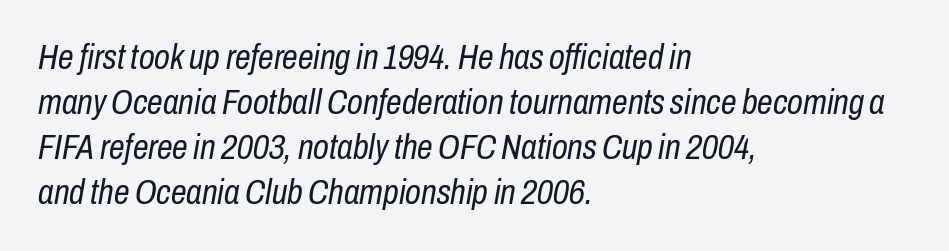
{"italic": "yes", "lean": "right", "slant_degrees": 10, "bold": "no", "weight": "regular", "width": "condensed", "stroke_contrast": "low", "x_height": "medium", "monospaced": "no", "underline": "no", "align": "left", "line_spacing": "normal", "line_spacing_ratio": 1.29, "letter_spacing": "normal", "letter_spacing_em": 0.0, "glyph_px": 35}
